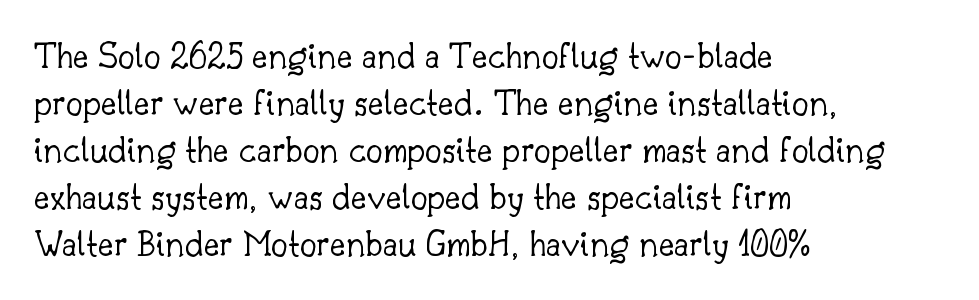
You could not count columns in this text — the font is proportionally spaced. Caption: multi-line text, flush left, ragged right. Students, note that the glyphs here touch the page at normal intervals. The letterforms sit at book weight or below.
